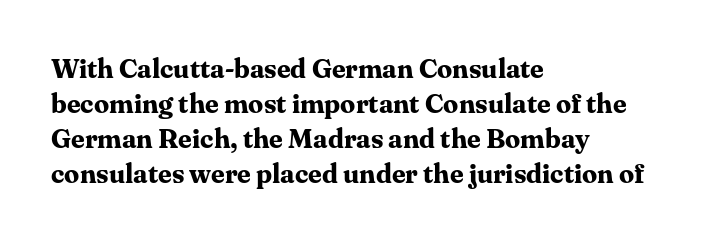
Q: Is the text bold? A: Yes.
Q: Is the text italic (slanted)? A: No, it is upright.
Q: Is the text underlined? A: No.
Q: How is the paragraph aligned? A: Left-aligned.
Q: Is the spacing between letters normal or unusually wide? A: Normal.
Q: Is the spacing between lines tight, normal or loose? A: Normal.
